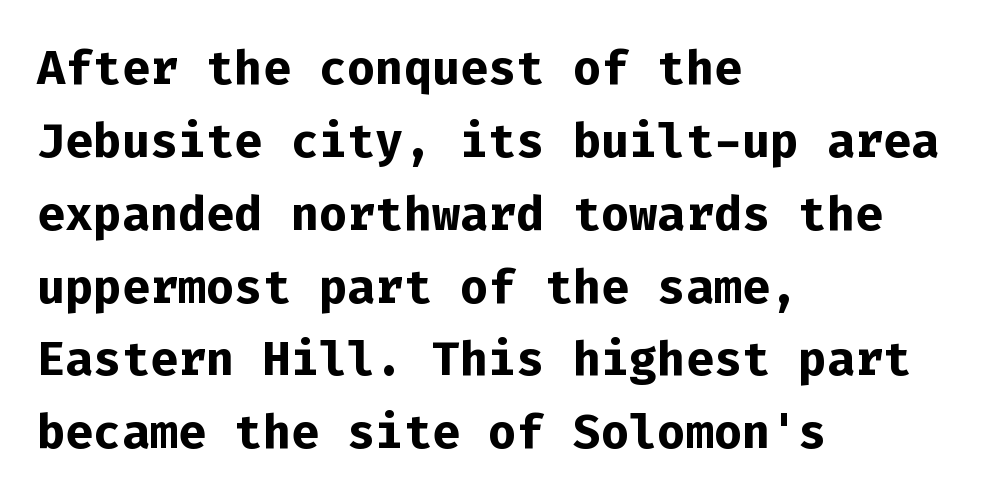
{"serif": "no", "italic": "no", "bold": "yes", "weight": "bold", "width": "normal", "stroke_contrast": "low", "x_height": "medium", "monospaced": "yes", "underline": "no", "align": "left", "line_spacing": "normal", "line_spacing_ratio": 1.55, "letter_spacing": "normal", "letter_spacing_em": 0.0, "glyph_px": 47}
